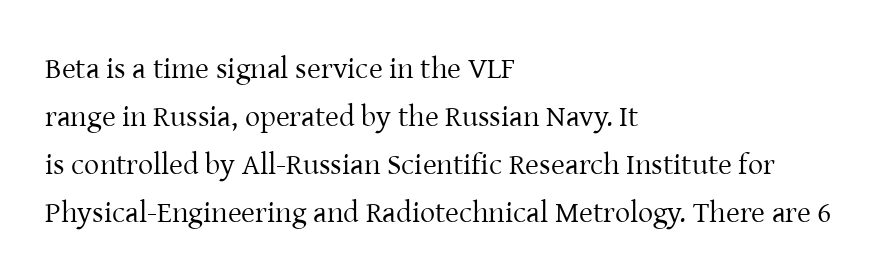
Leading matches the norm, producing a regular column. Stroke thickness stays within the range of a standard reading face or lighter. This sample uses a serif face. Letter spacing: default. Every row of glyphs begins at an identical x-position on the left.
